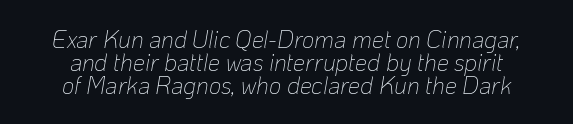
The image shows 24 px text type, italic (leaning right); set centered, tight line spacing (0.96x), normal letter spacing, not underlined.
